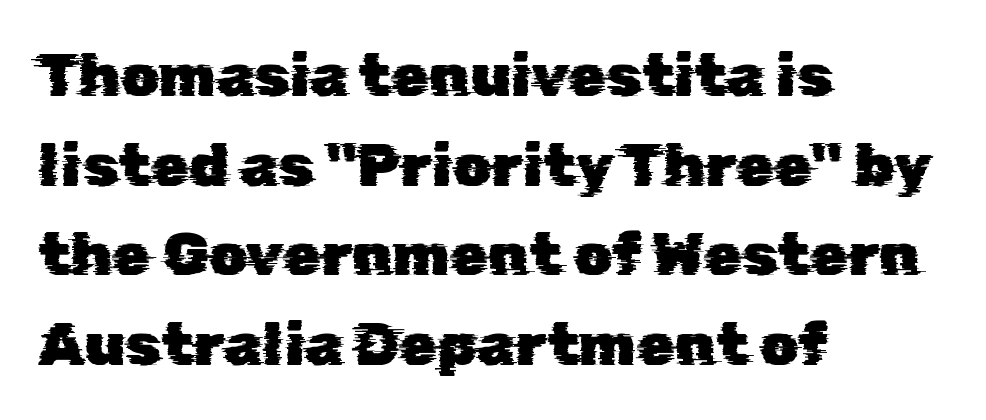
{"serif": "no", "width": "normal", "stroke_contrast": "low", "x_height": "medium", "monospaced": "no", "underline": "no", "align": "left", "line_spacing": "normal", "line_spacing_ratio": 1.47, "letter_spacing": "normal", "letter_spacing_em": 0.0, "glyph_px": 61}
